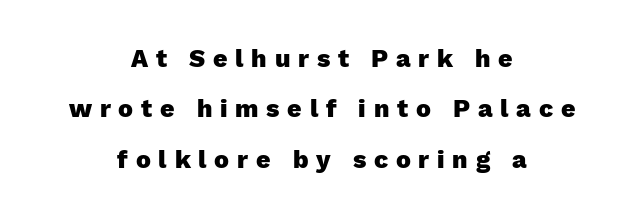
Q: Is the text bold? A: Yes.
Q: Is the text italic (slanted)? A: No, it is upright.
Q: Is the text underlined? A: No.
Q: How is the paragraph aligned? A: Centered.
Q: Is the spacing between letters normal or unusually wide? A: Unusually wide.
Q: Is the spacing between lines tight, normal or loose? A: Loose.
